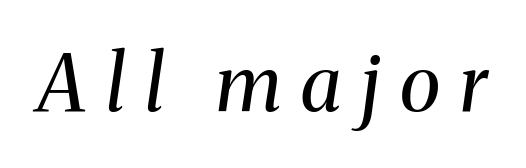
The image shows 77 px regular-weight serif type, italic (leaning right); set unusually wide letter spacing (+0.26 em), not underlined; medium stroke contrast and a medium x-height.
